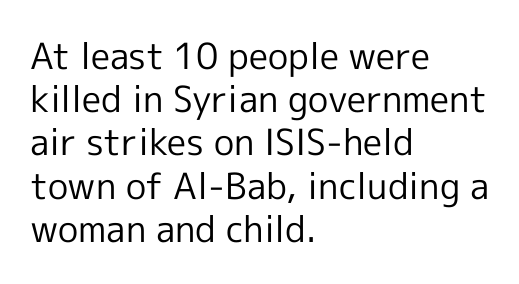
Q: Is the text bold? A: No.
Q: Is the text italic (slanted)? A: No, it is upright.
Q: Is the typeface a serif or a sans-serif typeface? A: Sans-serif.
Q: Is the text underlined? A: No.
Q: How is the paragraph aligned? A: Left-aligned.
Q: Is the spacing between letters normal or unusually wide? A: Normal.
Q: Width (condensed, normal, or wide)? A: Normal.
Q: x-height? A: Medium.
Q: Monospaced? A: No.
